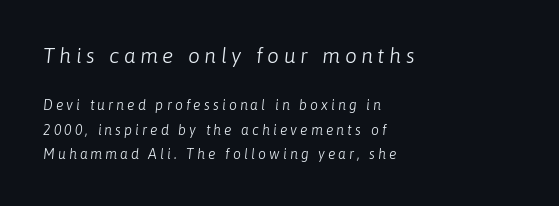
{"italic": "yes", "lean": "right", "slant_degrees": 6, "bold": "no", "underline": "no", "align": "left", "line_spacing_ratio": 1.74, "letter_spacing": "wide", "letter_spacing_em": 0.22, "larger_block": "first", "size_ratio": 1.5, "glyph_px": 21}
